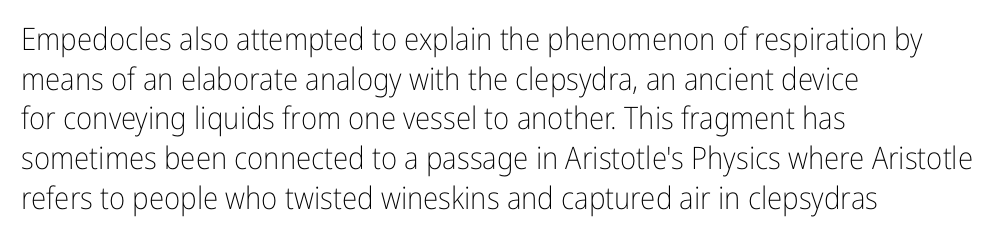
Q: Is the text bold? A: No.
Q: Is the text italic (slanted)? A: No, it is upright.
Q: Is the typeface a serif or a sans-serif typeface? A: Sans-serif.
Q: Is the text underlined? A: No.
Q: How is the paragraph aligned? A: Left-aligned.
Q: Is the spacing between letters normal or unusually wide? A: Normal.
Q: Is the spacing between lines tight, normal or loose? A: Normal.
Q: Width (condensed, normal, or wide)? A: Condensed.
Q: Stroke contrast? A: Low.
Q: x-height? A: Medium.
Q: Monospaced? A: No.
